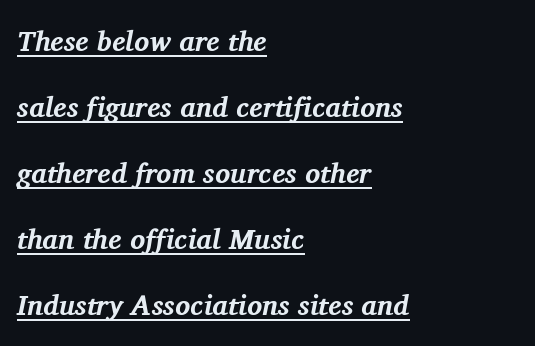
Q: Is the text bold? A: Yes.
Q: Is the text italic (slanted)? A: Yes, it leans right by about 11 degrees.
Q: Is the typeface a serif or a sans-serif typeface? A: Serif.
Q: Is the text underlined? A: Yes.
Q: How is the paragraph aligned? A: Left-aligned.
Q: Is the spacing between letters normal or unusually wide? A: Normal.
Q: Is the spacing between lines tight, normal or loose? A: Loose.
Q: Width (condensed, normal, or wide)? A: Normal.
Q: Stroke contrast? A: Medium.
Q: x-height? A: Medium.
Q: Monospaced? A: No.
